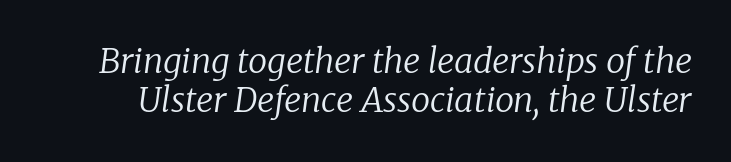
Q: Is the text bold? A: No.
Q: Is the text italic (slanted)? A: Yes, it leans right by about 8 degrees.
Q: Is the typeface a serif or a sans-serif typeface? A: Serif.
Q: Is the text underlined? A: No.
Q: Is the spacing between letters normal or unusually wide? A: Normal.
Q: Is the spacing between lines tight, normal or loose? A: Tight.
Q: Width (condensed, normal, or wide)? A: Normal.
Q: Stroke contrast? A: Low.
Q: x-height? A: Medium.
Q: Monospaced? A: No.
